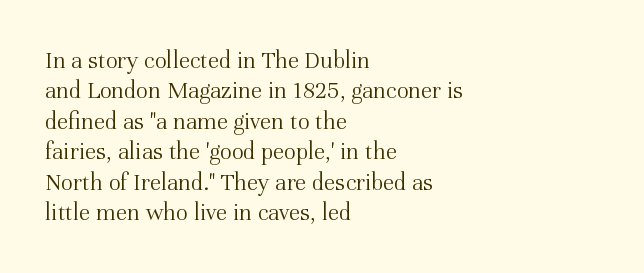
The image shows 25 px text type, upright; set left-aligned, line spacing 1.22x, normal letter spacing, not underlined.
